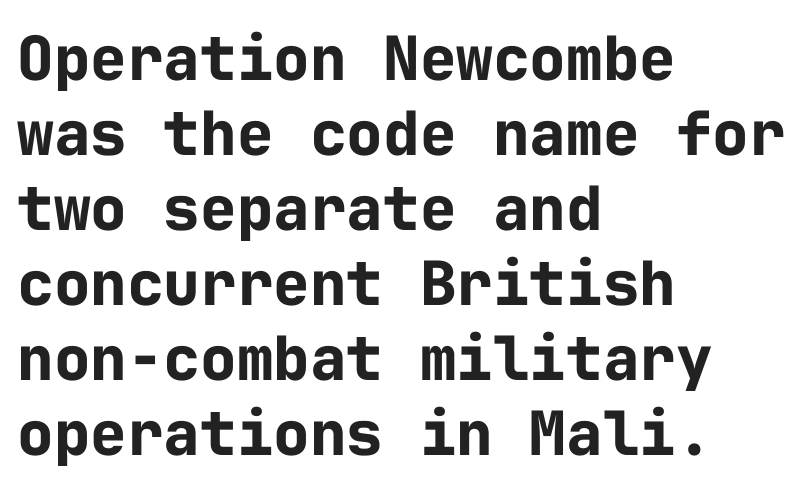
Each letter's strokes conclude bluntly, with no projecting serifs. Designer's note — italics off, roman on. Each letter, wide or thin by design, is forced into the same width here. The gap between lines stays unmarked. Reading down the block, your eye returns to a fixed left position each line. How are the letters spaced? Ordinarily, with no added tracking.
